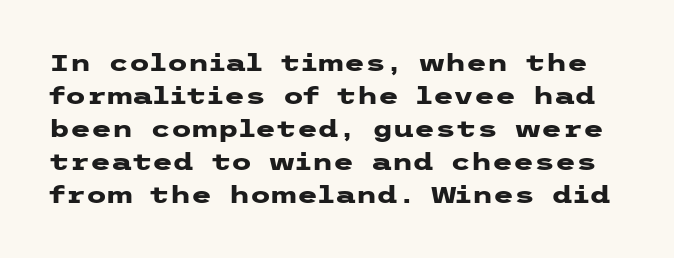
The lettering stays uniformly vertical, giving the passage a roman look. Baseline-to-baseline distance is the conventional proportion of letter height. This rendering features lettering with no underline. Glyph-to-glyph distance matches everyday printed text. Every letter is thick-stroked: bold, no question.
